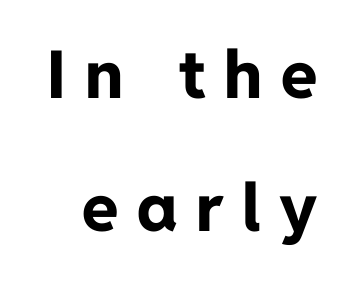
The letters carry no serifs — their stems end cleanly without finishing strokes. A typesetter would call this leading open, well beyond the default. Observe the wide spacing: letters keep a clear distance from each other. Honestly, there is no underline to notice here at all.
